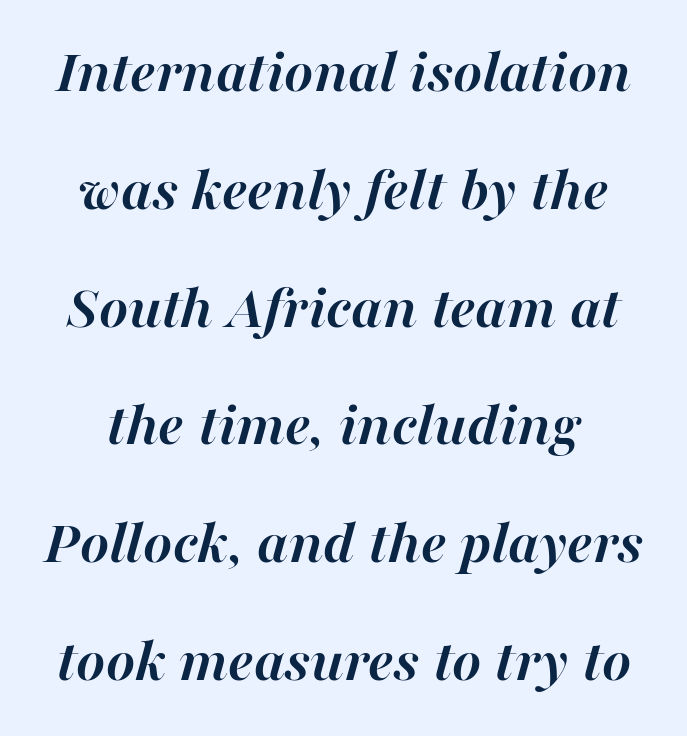
Letters rest on an invisible, unmarked baseline. Note the varied advance widths — an 'i' is clearly narrower than an 'm'. The letters are slanted; this is an italic face. Inter-character spacing is left at the font's built-in metrics. Typographic density is high because the face is bold. Leading: increased.
